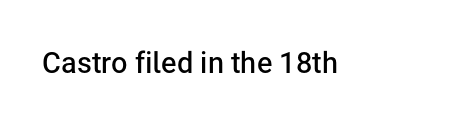
Q: Is the text bold? A: Semi-bold.
Q: Is the text italic (slanted)? A: No, it is upright.
Q: Is the typeface a serif or a sans-serif typeface? A: Sans-serif.
Q: Is the text underlined? A: No.
Q: Is the spacing between letters normal or unusually wide? A: Normal.
Q: Width (condensed, normal, or wide)? A: Normal.
Q: Stroke contrast? A: Low.
Q: x-height? A: Medium.
Q: Monospaced? A: No.
